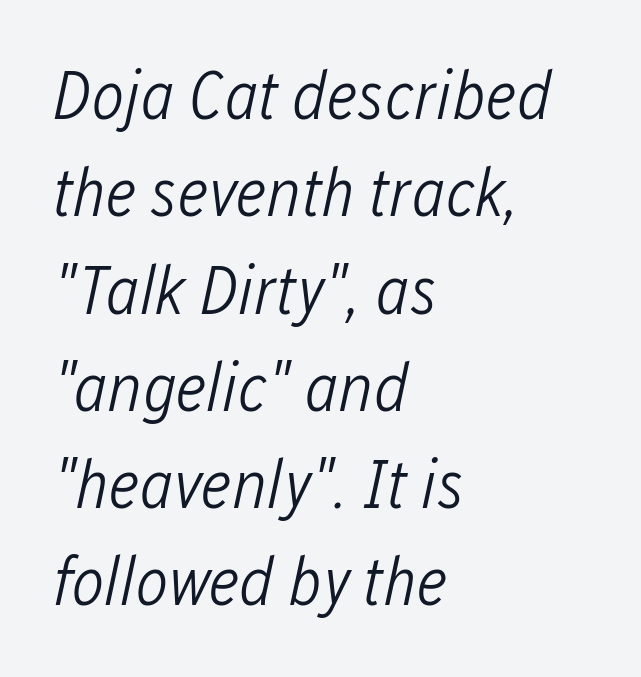
{"italic": "yes", "lean": "right", "slant_degrees": 12, "bold": "no", "weight": "light", "width": "condensed", "stroke_contrast": "low", "x_height": "medium", "monospaced": "no", "underline": "no", "align": "left", "line_spacing": "normal", "line_spacing_ratio": 1.41, "letter_spacing": "normal", "letter_spacing_em": 0.0, "glyph_px": 69}
